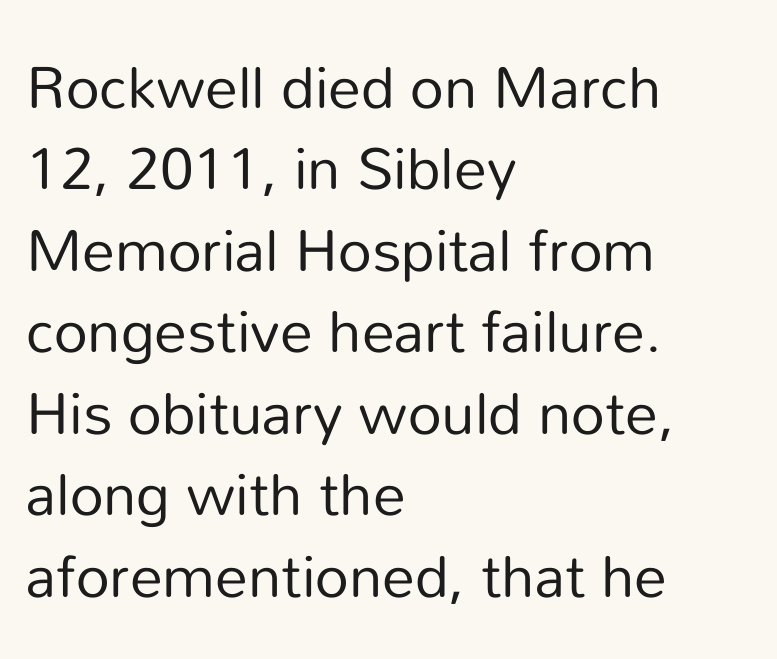
The image shows 59 px regular-weight sans-serif type, upright; set left-aligned, normal line spacing (1.38x), normal letter spacing, not underlined; low stroke contrast and a medium x-height.
